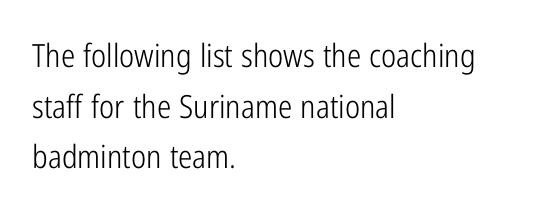
Q: Is the text bold? A: No.
Q: Is the text italic (slanted)? A: No, it is upright.
Q: Is the typeface a serif or a sans-serif typeface? A: Sans-serif.
Q: Is the text underlined? A: No.
Q: How is the paragraph aligned? A: Left-aligned.
Q: Is the spacing between letters normal or unusually wide? A: Normal.
Q: Is the spacing between lines tight, normal or loose? A: Normal.
Q: Width (condensed, normal, or wide)? A: Condensed.
Q: Stroke contrast? A: Low.
Q: x-height? A: Medium.
Q: Monospaced? A: No.
